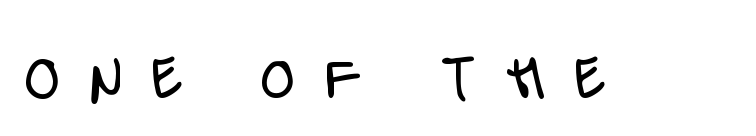
The image shows 71 px light, condensed sans-serif type, upright; set unusually wide letter spacing (+0.41 em), not underlined; low stroke contrast and a large x-height.
